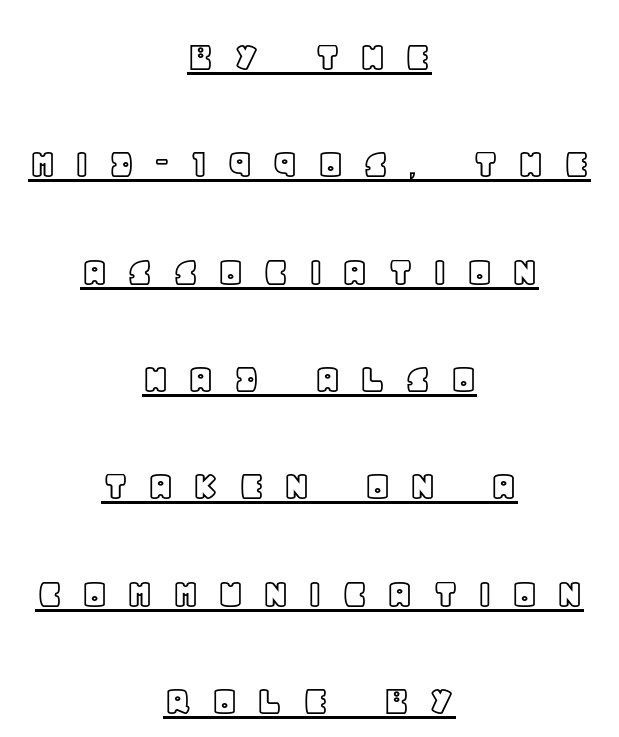
Every row of glyphs is offset so its center matches the block's center. Do the characters align in a grid? No, the font is proportional. Tracking value appears strongly positive — letters spread wide. Caption: lettering with a line underneath. One glance says open: line gaps are wider than usual. Every stem runs plumb, perpendicular to the baseline.
